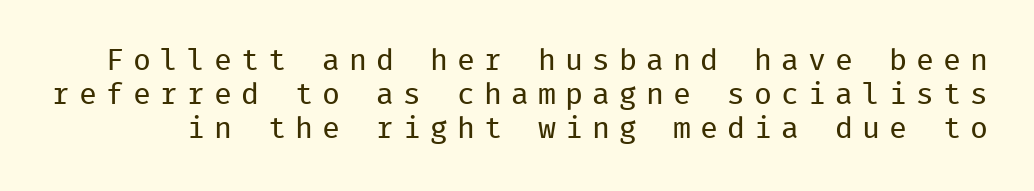
The image shows 30 px regular-weight sans-serif type, upright, monospaced; set tight line spacing (1.13x), unusually wide letter spacing (+0.3 em), not underlined; low stroke contrast and a medium x-height.
